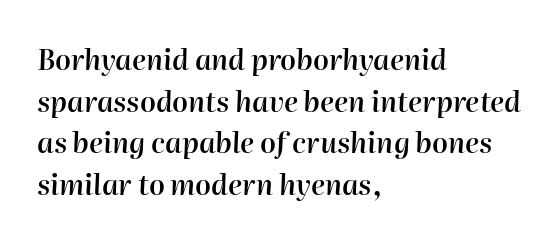
{"italic": "yes", "lean": "right", "slant_degrees": 2, "bold": "semi", "weight": "semibold", "width": "normal", "stroke_contrast": "high", "x_height": "medium", "monospaced": "no", "underline": "no", "align": "left", "line_spacing": "normal", "line_spacing_ratio": 1.49, "letter_spacing": "normal", "letter_spacing_em": 0.0, "glyph_px": 28}
